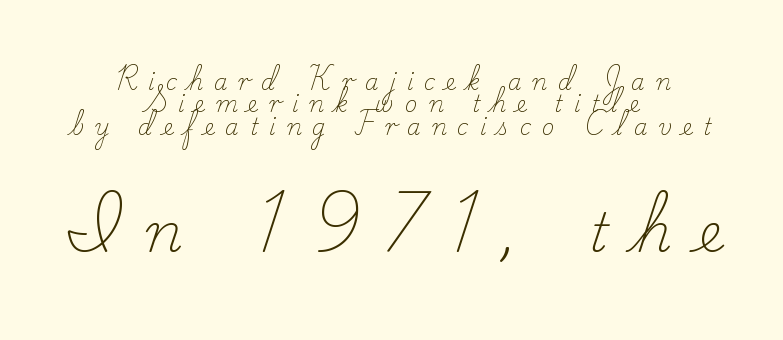
Does the bottom block carry the larger type? Yes, it does. Interline gaps are noticeably narrow in this sample. This sample has the flowing, uneven cadence of proportional lettering. The passage shown is not bold in any degree. Quick note: underline off.
